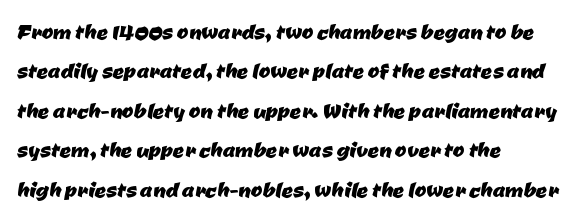
Q: Is the typeface a serif or a sans-serif typeface? A: Sans-serif.
Q: Is the text underlined? A: No.
Q: How is the paragraph aligned? A: Left-aligned.
Q: Is the spacing between letters normal or unusually wide? A: Normal.
Q: Is the spacing between lines tight, normal or loose? A: Normal.
Q: Width (condensed, normal, or wide)? A: Normal.
Q: Stroke contrast? A: Low.
Q: x-height? A: Medium.
Q: Monospaced? A: No.
